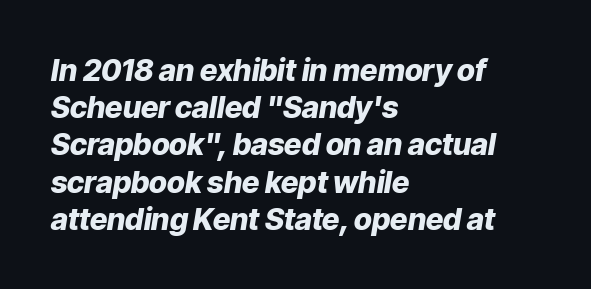
Q: Is the text bold? A: Yes.
Q: Is the text italic (slanted)? A: Yes, it leans right by about 9 degrees.
Q: Is the text underlined? A: No.
Q: How is the paragraph aligned? A: Left-aligned.
Q: Is the spacing between letters normal or unusually wide? A: Normal.
Q: Width (condensed, normal, or wide)? A: Normal.
Q: Stroke contrast? A: Low.
Q: x-height? A: Medium.
Q: Monospaced? A: No.
